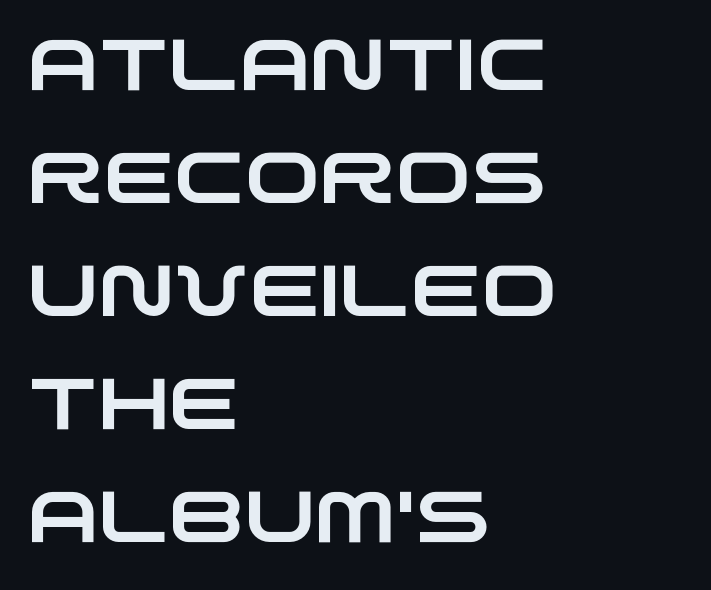
Q: Is the typeface a serif or a sans-serif typeface? A: Sans-serif.
Q: Is the text underlined? A: No.
Q: How is the paragraph aligned? A: Left-aligned.
Q: Is the spacing between letters normal or unusually wide? A: Normal.
Q: Is the spacing between lines tight, normal or loose? A: Normal.
Q: Width (condensed, normal, or wide)? A: Wide.
Q: Stroke contrast? A: Low.
Q: x-height? A: Large.
Q: Monospaced? A: No.
